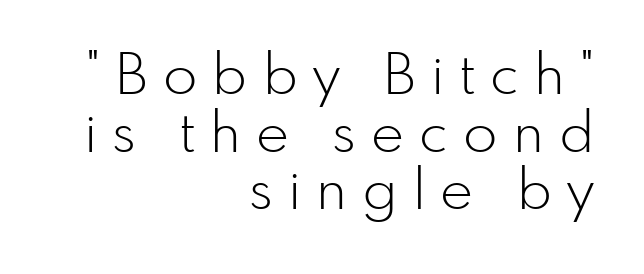
{"serif": "no", "italic": "no", "bold": "no", "weight": "light", "width": "normal", "stroke_contrast": "low", "x_height": "small", "monospaced": "no", "underline": "no", "align": "right", "line_spacing": "tight", "line_spacing_ratio": 1.03, "letter_spacing": "wide", "letter_spacing_em": 0.27, "glyph_px": 56}
